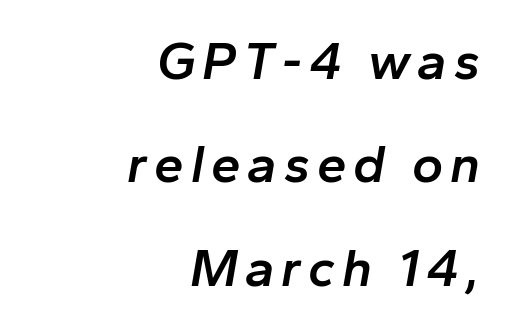
{"italic": "yes", "lean": "right", "slant_degrees": 10, "bold": "semi", "weight": "semibold", "width": "normal", "stroke_contrast": "low", "x_height": "medium", "monospaced": "no", "underline": "no", "align": "right", "line_spacing": "loose", "line_spacing_ratio": 1.95, "glyph_px": 53}
